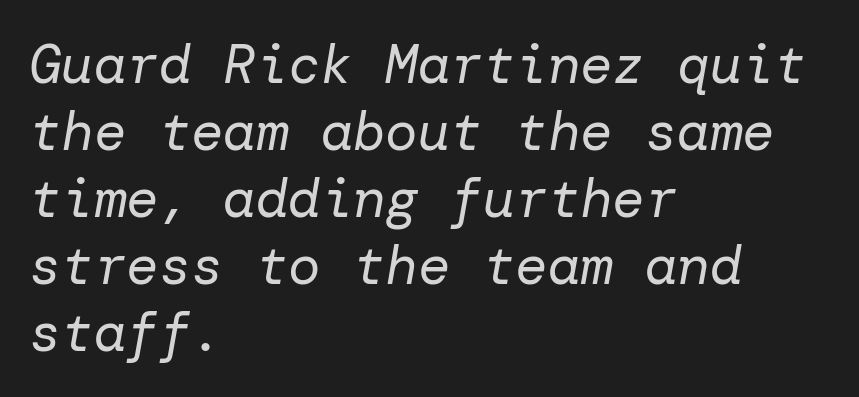
The image shows 54 px regular-weight type, italic (leaning right); set left-aligned, line spacing 1.24x, normal letter spacing, not underlined; low stroke contrast and a medium x-height.
